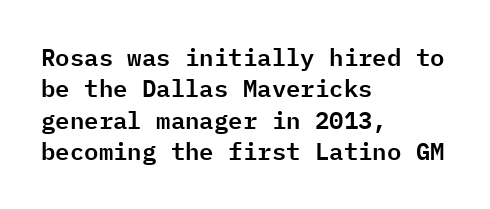
The image shows 24 px text type, upright; set left-aligned, normal line spacing (1.31x), normal letter spacing, not underlined.
